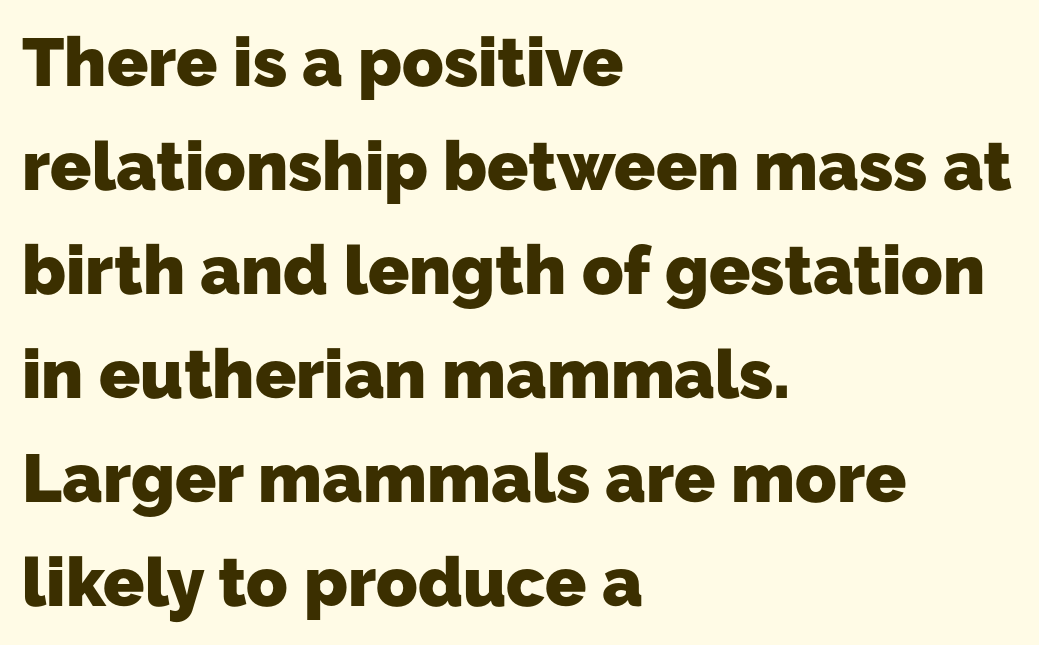
{"serif": "no", "bold": "yes", "weight": "heavy", "width": "normal", "stroke_contrast": "low", "x_height": "medium", "monospaced": "no", "underline": "no", "align": "left", "line_spacing": "normal", "line_spacing_ratio": 1.53, "letter_spacing": "normal", "letter_spacing_em": 0.0, "glyph_px": 68}
